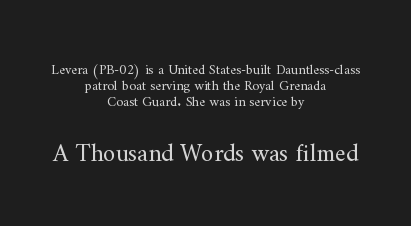
The image shows 25 px text type, upright; set centered, tight line spacing (1.13x), normal letter spacing, not underlined; the second (bottom) block is 1.79x larger.
